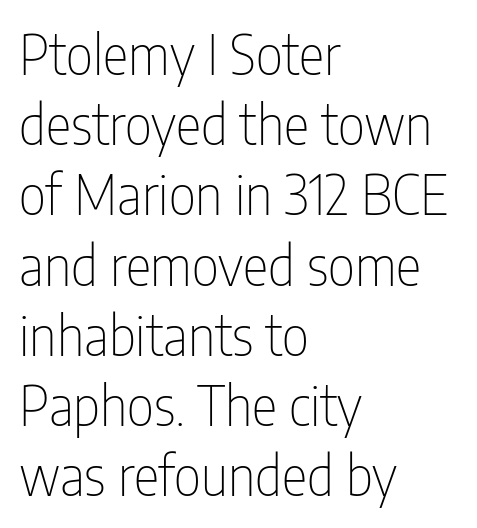
Q: Is the text bold? A: No.
Q: Is the text italic (slanted)? A: No, it is upright.
Q: Is the typeface a serif or a sans-serif typeface? A: Sans-serif.
Q: Is the text underlined? A: No.
Q: How is the paragraph aligned? A: Left-aligned.
Q: Is the spacing between letters normal or unusually wide? A: Normal.
Q: Is the spacing between lines tight, normal or loose? A: Normal.
Q: Width (condensed, normal, or wide)? A: Condensed.
Q: Stroke contrast? A: Low.
Q: x-height? A: Medium.
Q: Monospaced? A: No.
